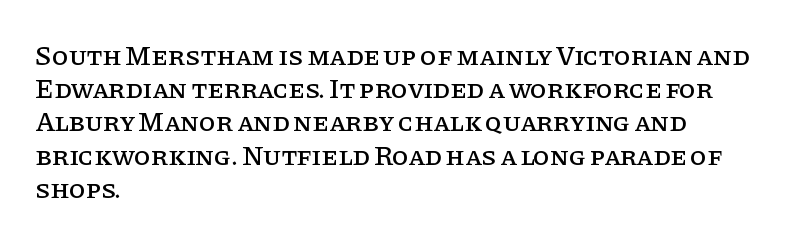
{"italic": "no", "underline": "no", "align": "left", "line_spacing_ratio": 1.23, "letter_spacing": "normal", "letter_spacing_em": 0.0, "glyph_px": 27}
